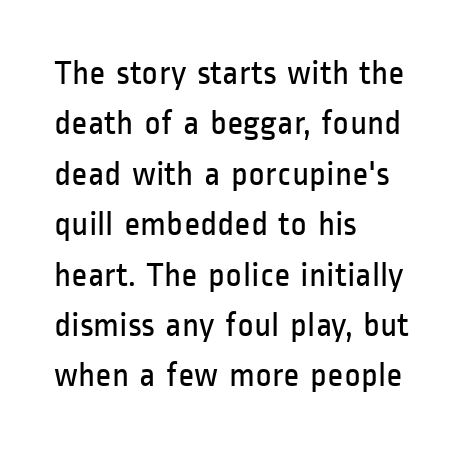
Q: Is the text bold? A: No.
Q: Is the text italic (slanted)? A: No, it is upright.
Q: Is the typeface a serif or a sans-serif typeface? A: Sans-serif.
Q: Is the text underlined? A: No.
Q: How is the paragraph aligned? A: Left-aligned.
Q: Is the spacing between letters normal or unusually wide? A: Normal.
Q: Is the spacing between lines tight, normal or loose? A: Normal.
Q: Width (condensed, normal, or wide)? A: Condensed.
Q: Stroke contrast? A: Low.
Q: x-height? A: Medium.
Q: Monospaced? A: No.
